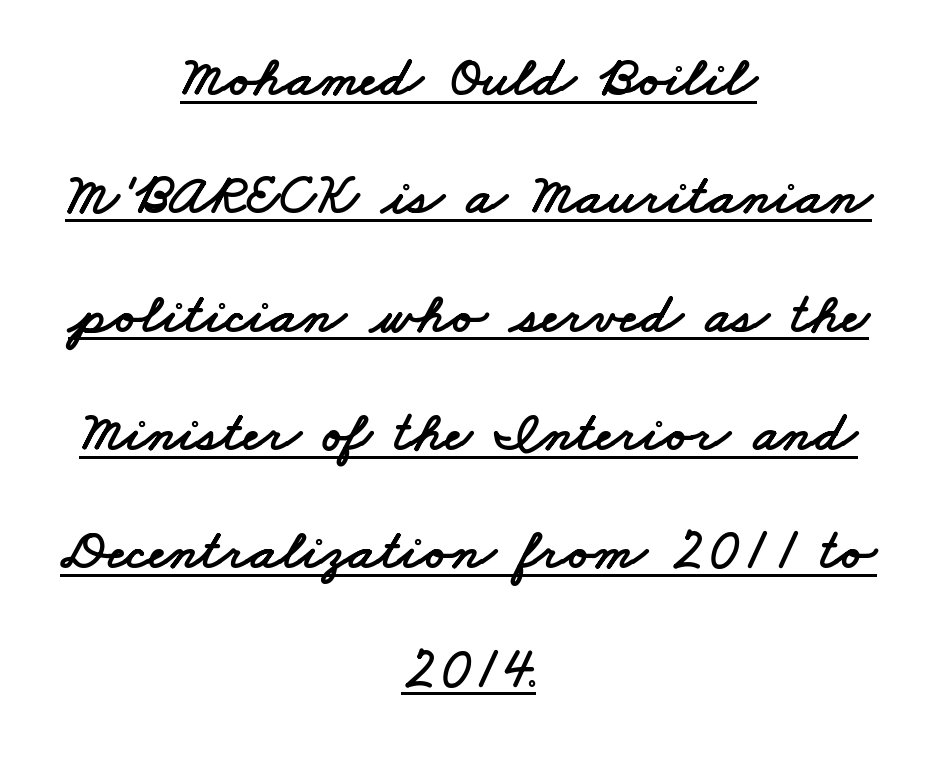
{"serif": "no", "width": "wide", "stroke_contrast": "low", "x_height": "small", "monospaced": "no", "underline": "yes", "align": "center", "line_spacing": "loose", "line_spacing_ratio": 2.04, "letter_spacing": "normal", "letter_spacing_em": 0.0, "glyph_px": 58}
